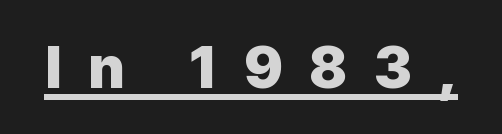
Q: Is the text bold? A: Yes.
Q: Is the text italic (slanted)? A: No, it is upright.
Q: Is the typeface a serif or a sans-serif typeface? A: Sans-serif.
Q: Is the text underlined? A: Yes.
Q: Is the spacing between letters normal or unusually wide? A: Unusually wide.
Q: Width (condensed, normal, or wide)? A: Normal.
Q: Stroke contrast? A: Low.
Q: x-height? A: Medium.
Q: Monospaced? A: No.
